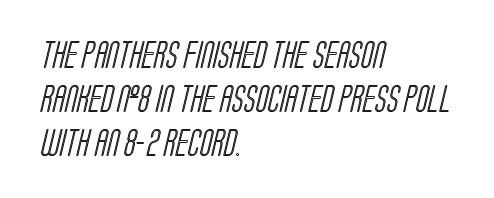
{"width": "condensed", "x_height": "large", "monospaced": "no", "underline": "no", "align": "left", "line_spacing": "normal", "line_spacing_ratio": 1.58, "letter_spacing": "normal", "letter_spacing_em": 0.0, "glyph_px": 28}
